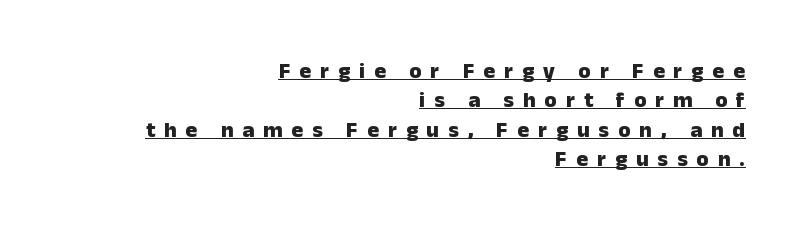
{"italic": "no", "bold": "yes", "underline": "yes", "align": "right", "line_spacing": "normal", "line_spacing_ratio": 1.34, "letter_spacing": "wide", "letter_spacing_em": 0.41, "glyph_px": 22}
